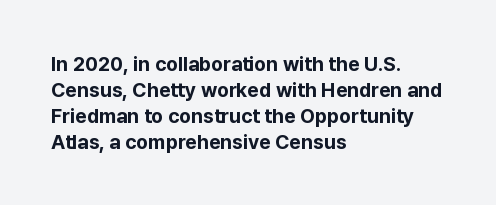
Q: Is the text bold? A: Yes.
Q: Is the text italic (slanted)? A: No, it is upright.
Q: Is the text underlined? A: No.
Q: How is the paragraph aligned? A: Left-aligned.
Q: Is the spacing between letters normal or unusually wide? A: Normal.
Q: Is the spacing between lines tight, normal or loose? A: Normal.
